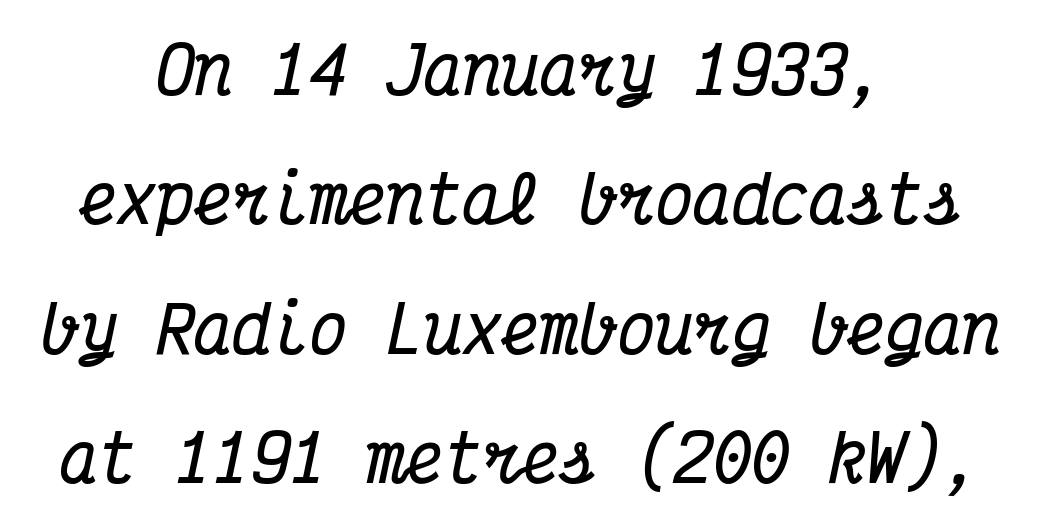
The image shows 64 px bold, condensed serif type, italic (leaning right), monospaced; set centered, loose line spacing (2.02x), normal letter spacing, not underlined; medium stroke contrast and a medium x-height.
